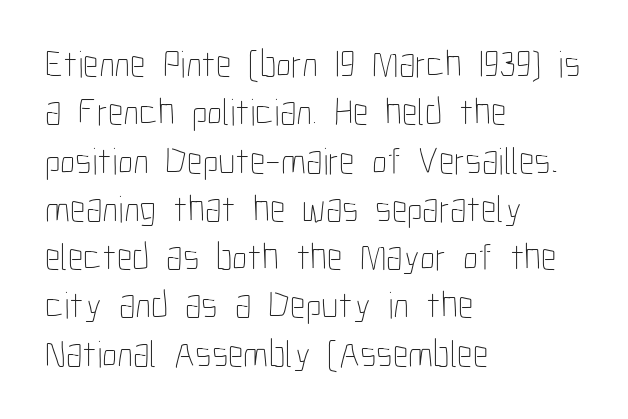
Q: Is the text bold? A: No.
Q: Is the text italic (slanted)? A: No, it is upright.
Q: Is the text underlined? A: No.
Q: How is the paragraph aligned? A: Left-aligned.
Q: Is the spacing between letters normal or unusually wide? A: Normal.
Q: Is the spacing between lines tight, normal or loose? A: Normal.
Q: Width (condensed, normal, or wide)? A: Condensed.
Q: Stroke contrast? A: Low.
Q: x-height? A: Medium.
Q: Monospaced? A: No.
